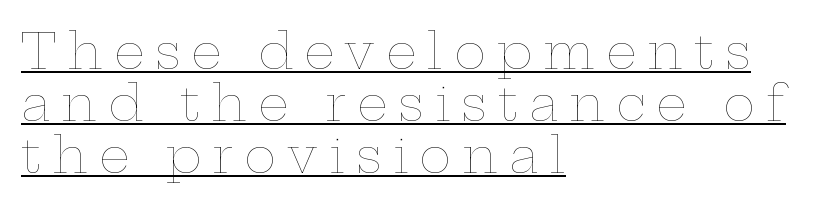
The image shows 48 px thin, wide type, upright; set left-aligned, tight line spacing (1.08x), unusually wide letter spacing (+0.23 em), underlined; low stroke contrast and a medium x-height.
